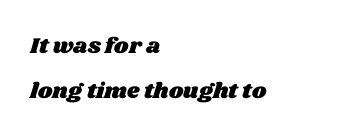
The image shows 22 px text type; set left-aligned, loose line spacing (2.04x), normal letter spacing, not underlined.
